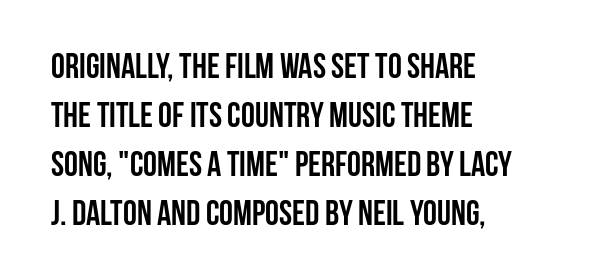
The compositor pushed each line to the left boundary. The strokes are fattened all the way to bold. Inter-character spacing is left at the font's built-in metrics. The zone under the glyphs is completely vacant. If you measured baseline to baseline, you'd find a middling distance. The characters display no serif detailing; their extremities are plain.
